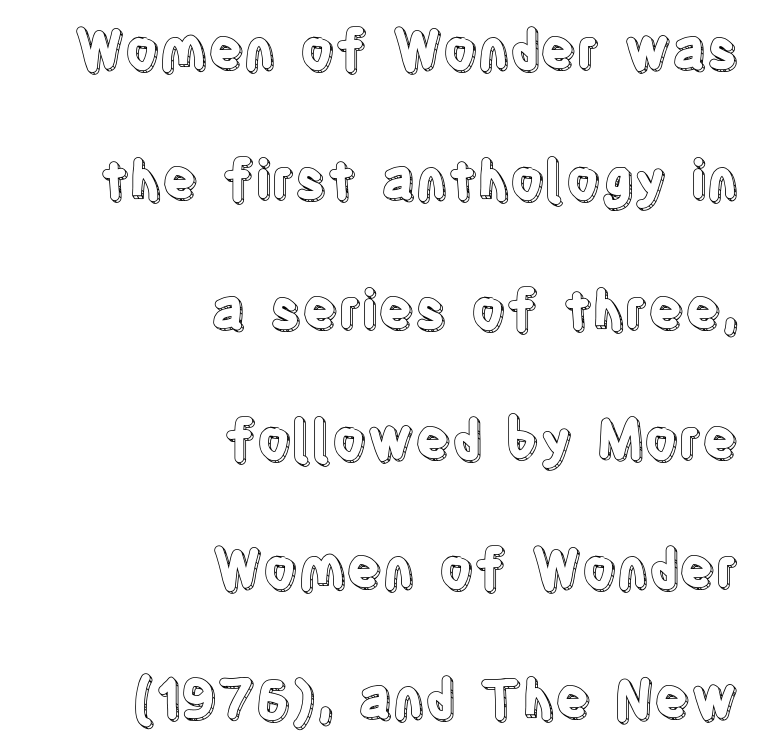
The type sits square on the baseline with zero lean. Does the copy run flush right? Yes — the right margin is perfectly even. The type is set solid horizontally, with unmodified tracking. Looks like regular typesetting: each glyph gets only the width it needs.
